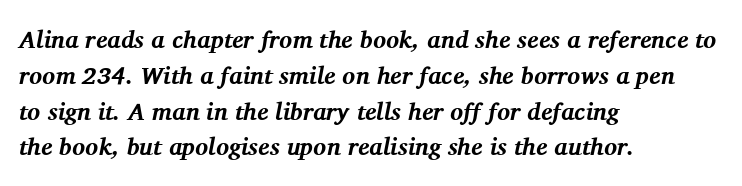
The sample has been set heavy, in full bold. Left-aligned paragraph, ragged on the right. A clean baseline with only descenders dipping below it. Vertical spacing — default.
